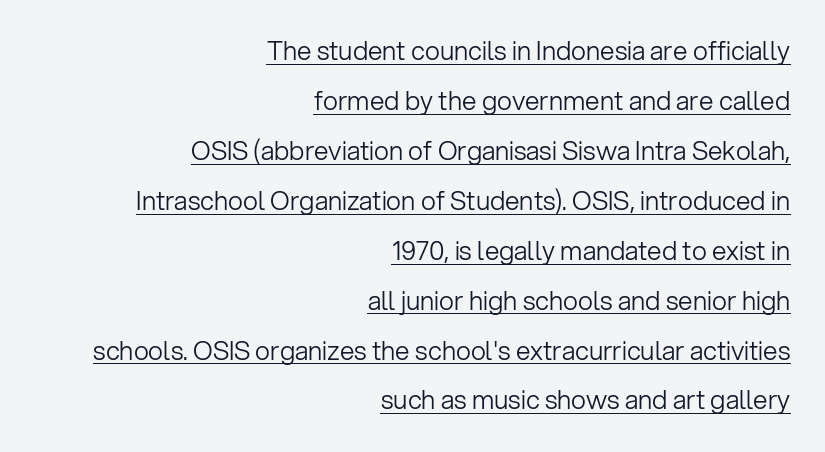
The image shows 26 px text type, upright; set right-aligned, loose line spacing (1.92x), normal letter spacing, underlined.
